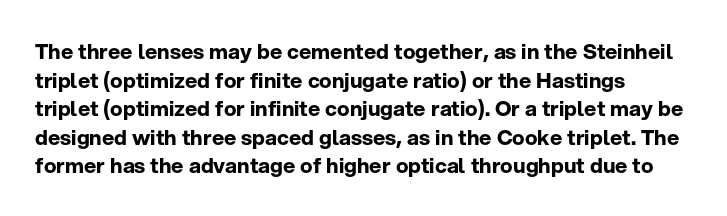
Q: Is the text bold? A: Yes.
Q: Is the text italic (slanted)? A: No, it is upright.
Q: Is the text underlined? A: No.
Q: How is the paragraph aligned? A: Left-aligned.
Q: Is the spacing between letters normal or unusually wide? A: Normal.
Q: Is the spacing between lines tight, normal or loose? A: Normal.
